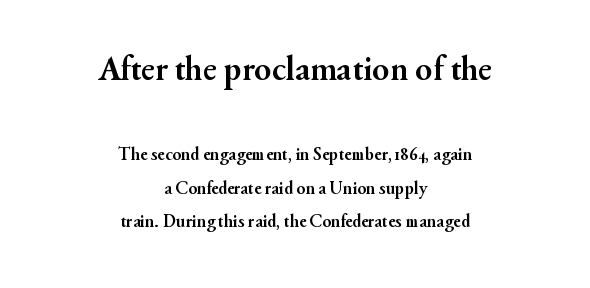
{"serif": "yes", "italic": "no", "bold": "yes", "weight": "semibold", "width": "normal", "stroke_contrast": "medium", "x_height": "small", "monospaced": "no", "underline": "no", "align": "center", "line_spacing_ratio": 1.84, "letter_spacing": "normal", "letter_spacing_em": 0.0, "larger_block": "first", "size_ratio": 1.94, "glyph_px": 35}
